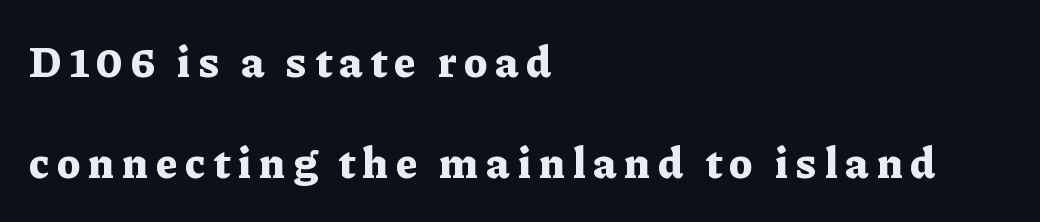
The image shows 43 px bold serif type, upright; set left-aligned, loose line spacing (2.36x), not underlined; low stroke contrast and a medium x-height.
